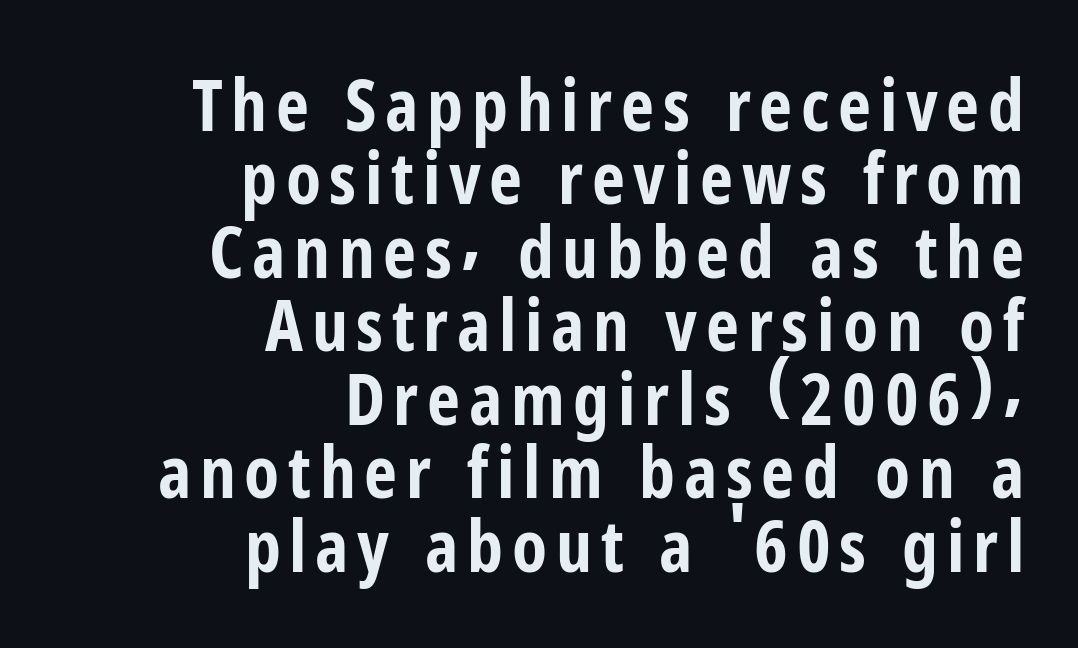
The image shows 72 px bold, condensed sans-serif type, upright; set right-aligned, tight line spacing (1.02x), not underlined; low stroke contrast and a medium x-height.
